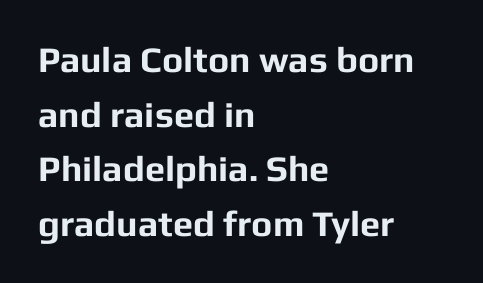
Q: Is the text bold? A: Yes.
Q: Is the text italic (slanted)? A: No, it is upright.
Q: Is the typeface a serif or a sans-serif typeface? A: Sans-serif.
Q: Is the text underlined? A: No.
Q: How is the paragraph aligned? A: Left-aligned.
Q: Is the spacing between letters normal or unusually wide? A: Normal.
Q: Is the spacing between lines tight, normal or loose? A: Normal.
Q: Width (condensed, normal, or wide)? A: Normal.
Q: Stroke contrast? A: Low.
Q: x-height? A: Medium.
Q: Monospaced? A: No.
